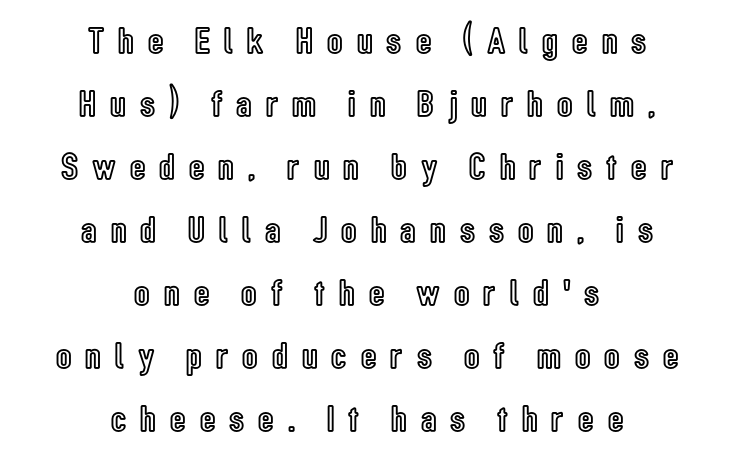
The image shows 38 px condensed type, upright; set centered, normal line spacing (1.66x), unusually wide letter spacing (+0.37 em), not underlined; a medium x-height.
